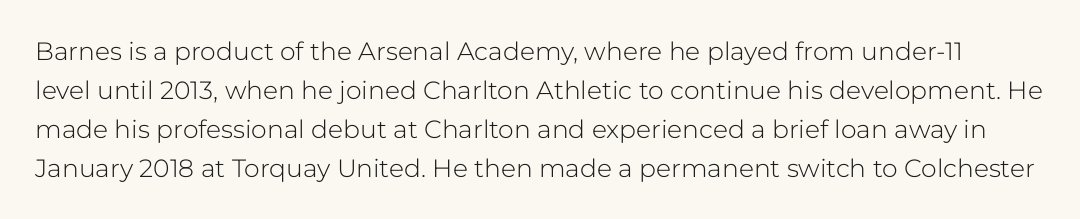
A typesetter would call this leading conventional body-copy spacing. Each row of text sits above clean, open space. The letterforms sit shoulder to shoulder at normal distance. Is the stroke heavy? The answer is a plain regular-or-lighter.
